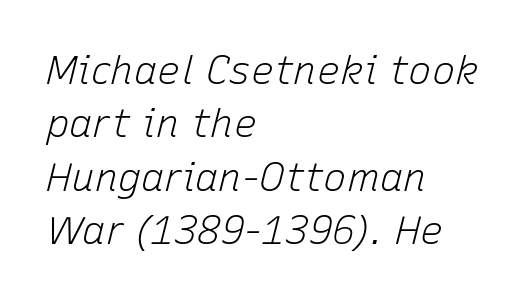
Q: Is the text bold? A: No.
Q: Is the text italic (slanted)? A: Yes, it leans right by about 15 degrees.
Q: Is the text underlined? A: No.
Q: How is the paragraph aligned? A: Left-aligned.
Q: Is the spacing between letters normal or unusually wide? A: Normal.
Q: Is the spacing between lines tight, normal or loose? A: Normal.
Q: Width (condensed, normal, or wide)? A: Normal.
Q: Stroke contrast? A: Low.
Q: x-height? A: Medium.
Q: Monospaced? A: No.
